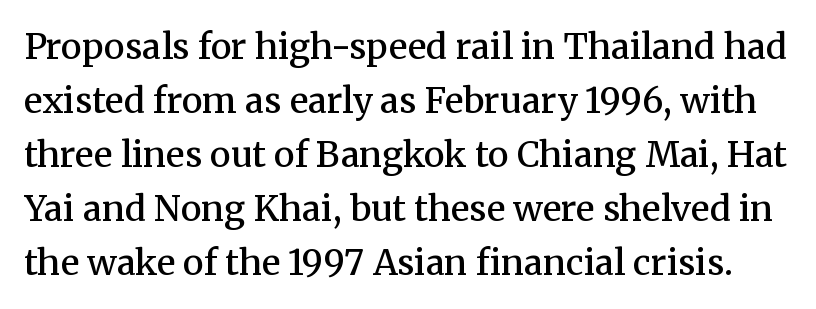
Q: Is the text bold? A: Semi-bold.
Q: Is the text italic (slanted)? A: No, it is upright.
Q: Is the typeface a serif or a sans-serif typeface? A: Serif.
Q: Is the text underlined? A: No.
Q: Is the spacing between letters normal or unusually wide? A: Normal.
Q: Is the spacing between lines tight, normal or loose? A: Normal.
Q: Width (condensed, normal, or wide)? A: Normal.
Q: Stroke contrast? A: Medium.
Q: x-height? A: Medium.
Q: Monospaced? A: No.
